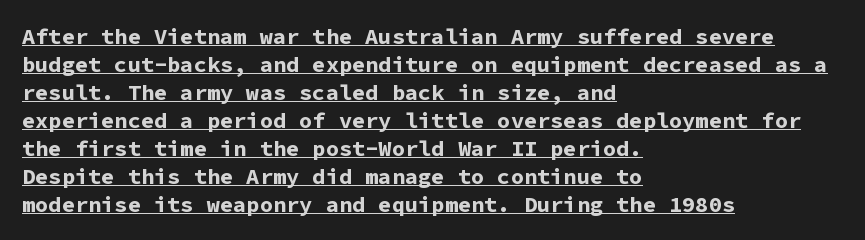
The image shows 22 px bold type, upright; set left-aligned, normal line spacing (1.27x), normal letter spacing, underlined.
